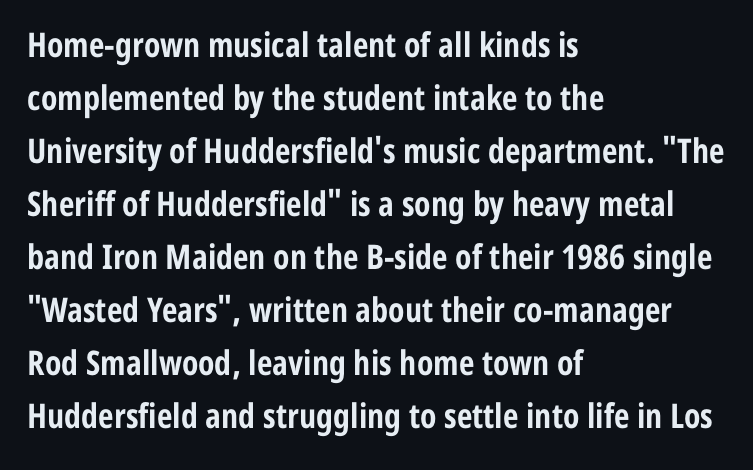
Q: Is the text bold? A: Yes.
Q: Is the text italic (slanted)? A: No, it is upright.
Q: Is the typeface a serif or a sans-serif typeface? A: Sans-serif.
Q: Is the text underlined? A: No.
Q: How is the paragraph aligned? A: Left-aligned.
Q: Is the spacing between letters normal or unusually wide? A: Normal.
Q: Is the spacing between lines tight, normal or loose? A: Normal.
Q: Width (condensed, normal, or wide)? A: Condensed.
Q: Stroke contrast? A: Low.
Q: x-height? A: Medium.
Q: Monospaced? A: No.
